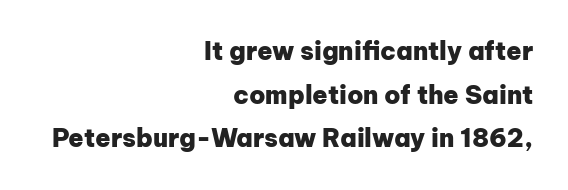
{"italic": "no", "bold": "yes", "underline": "no", "align": "right", "line_spacing_ratio": 1.75, "letter_spacing": "normal", "letter_spacing_em": 0.0, "glyph_px": 25}
